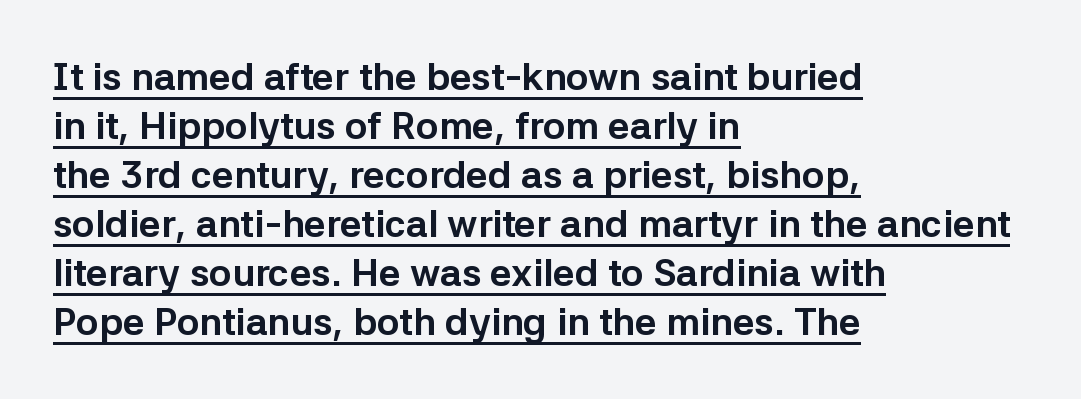
These characters rest on top of a visible drawn line. Tall strokes in this sample are plumb rather than angled. The ragged edge is on the right, which tells us the setting is flush left. The block of text has a typical density, with ordinary space between rows. Note the varied advance widths — an 'i' is clearly narrower than an 'm'.
